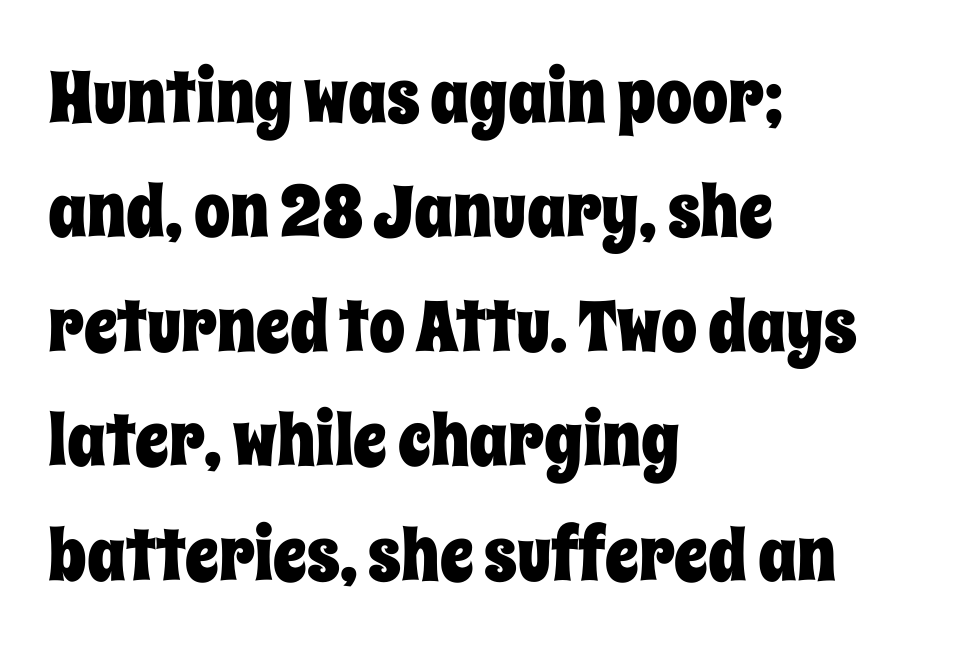
Typeset ragged right — the left edge is the straight one. The rows are spaced the way most documents space them. Rendered with straight, roman letterforms. The face used here is proportionally spaced, like ordinary book or web type. Bare-footed words on every line.
